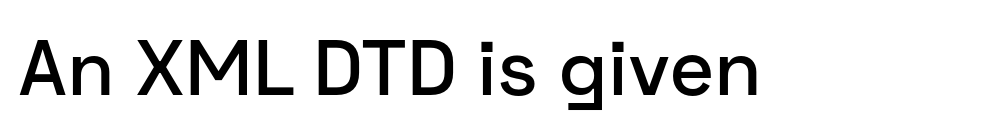
The space directly below the letters is spotless. Serif or sans? Sans — the stroke terminals are bare. The specimen reads as upright at a glance. The letters advance in unequal steps, a hallmark of proportional type. Inter-character spacing is left at the font's built-in metrics.
